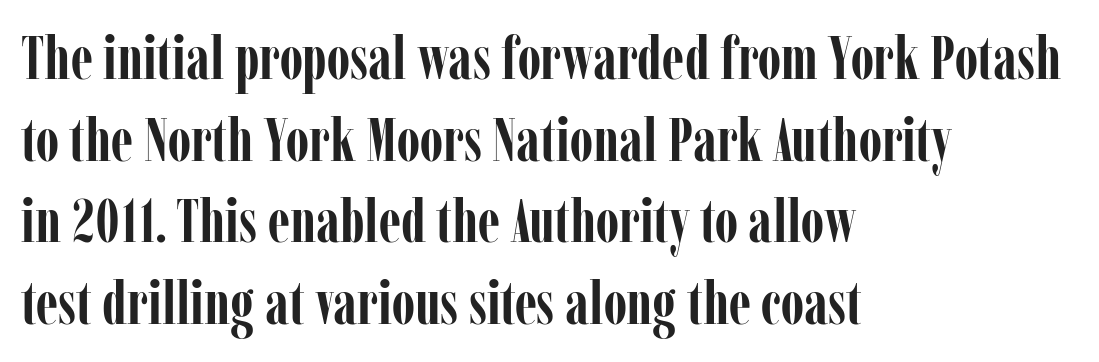
Underlining? Definitely not there. The letterforms sit shoulder to shoulder at normal distance. Does the weight exceed regular? Yes, all the way to bold. The passage shown stacks its lines at a standard gap. In terms of letterform style, serifs are clearly present. These lines are rendered in a variable-pitch font.
